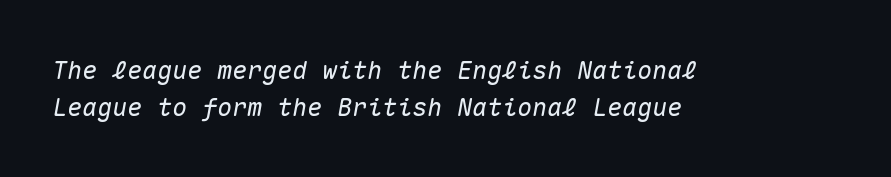
Q: Is the text italic (slanted)? A: Yes, it leans right by about 10 degrees.
Q: Is the text underlined? A: No.
Q: How is the paragraph aligned? A: Left-aligned.
Q: Is the spacing between letters normal or unusually wide? A: Normal.
Q: Is the spacing between lines tight, normal or loose? A: Normal.
